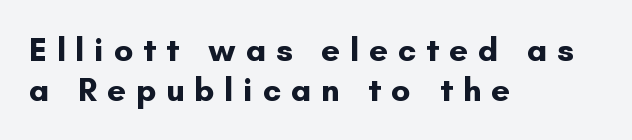
As a designer I'd log this as weight 700, bold. Varying glyph widths throughout — classic text-font behaviour. Words float on clear page, feet unadorned. Do the letters lean? They stand straight.
